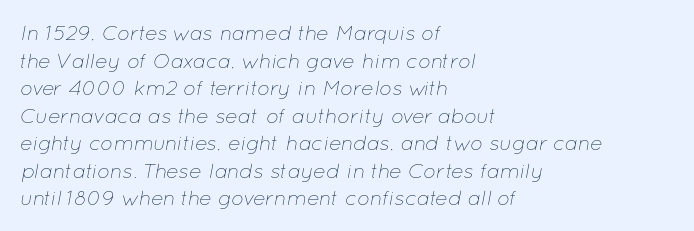
Notice how descenders clear the ascenders below comfortably — that's standard leading. The compositor pushed each line to the left boundary. Rule under the text: the space is simply empty. Slanted lettering throughout. Each stroke keeps to a modest, everyday thickness or less.
